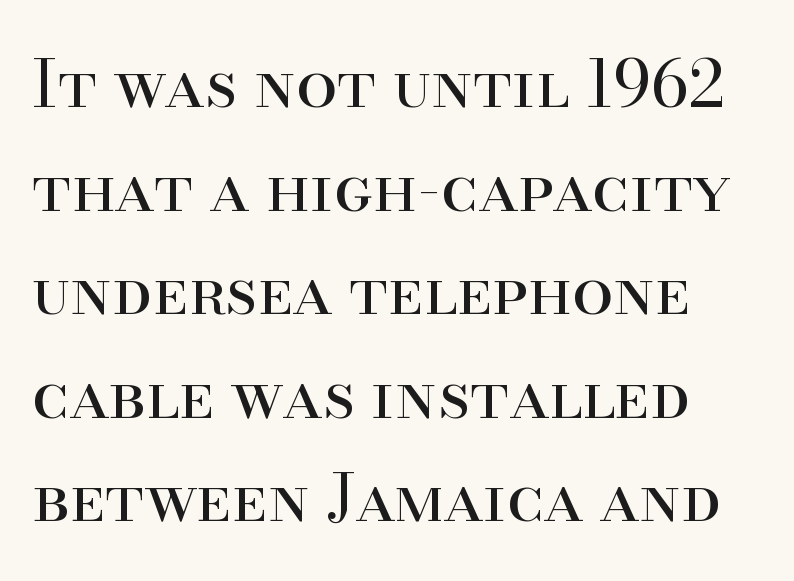
{"serif": "yes", "italic": "no", "bold": "no", "weight": "regular", "width": "normal", "stroke_contrast": "high", "x_height": "small", "monospaced": "no", "underline": "no", "line_spacing": "normal", "line_spacing_ratio": 1.57, "letter_spacing": "normal", "letter_spacing_em": 0.0, "glyph_px": 66}
